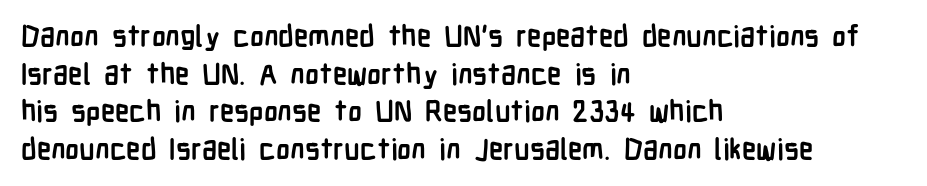
The line-height multiplier appears to be the usual default. Italic? Not at all — the glyphs are vertical. Observe the ordinary spacing: letters are neighbours, not strangers. This rendering employs a face without finishing strokes, i.e., a sans-serif.
